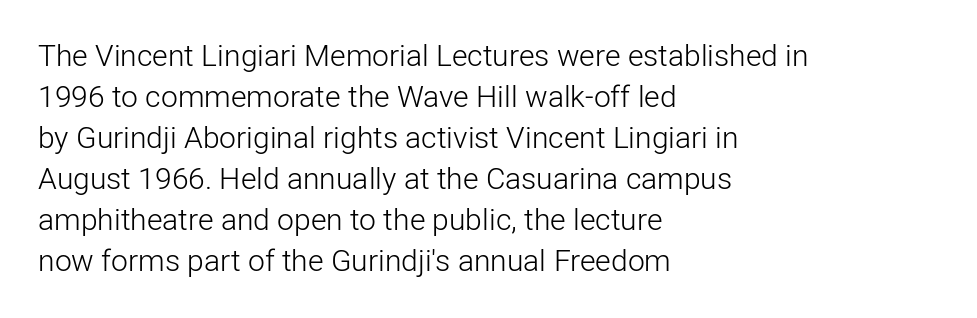
Q: Is the text bold? A: No.
Q: Is the text italic (slanted)? A: No, it is upright.
Q: Is the typeface a serif or a sans-serif typeface? A: Sans-serif.
Q: Is the text underlined? A: No.
Q: How is the paragraph aligned? A: Left-aligned.
Q: Is the spacing between letters normal or unusually wide? A: Normal.
Q: Is the spacing between lines tight, normal or loose? A: Normal.
Q: Width (condensed, normal, or wide)? A: Normal.
Q: Stroke contrast? A: Low.
Q: x-height? A: Medium.
Q: Monospaced? A: No.
